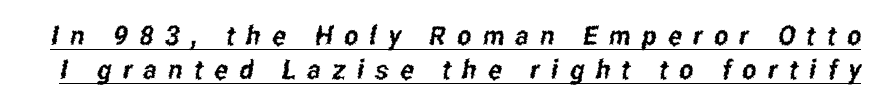
{"underline": "yes", "line_spacing": "normal", "line_spacing_ratio": 1.27, "letter_spacing": "wide", "letter_spacing_em": 0.42, "glyph_px": 27}
